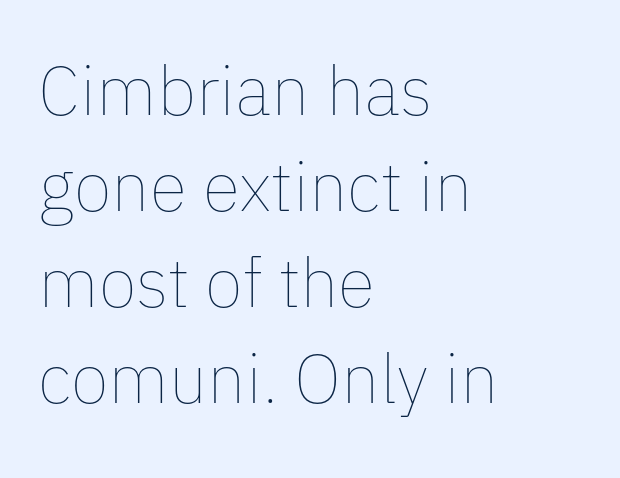
Do the characters align in a grid? No, the font is proportional. Letters rest on an invisible, unmarked baseline. How would I describe the line gaps? Plain and ordinary. Style check: upright.
